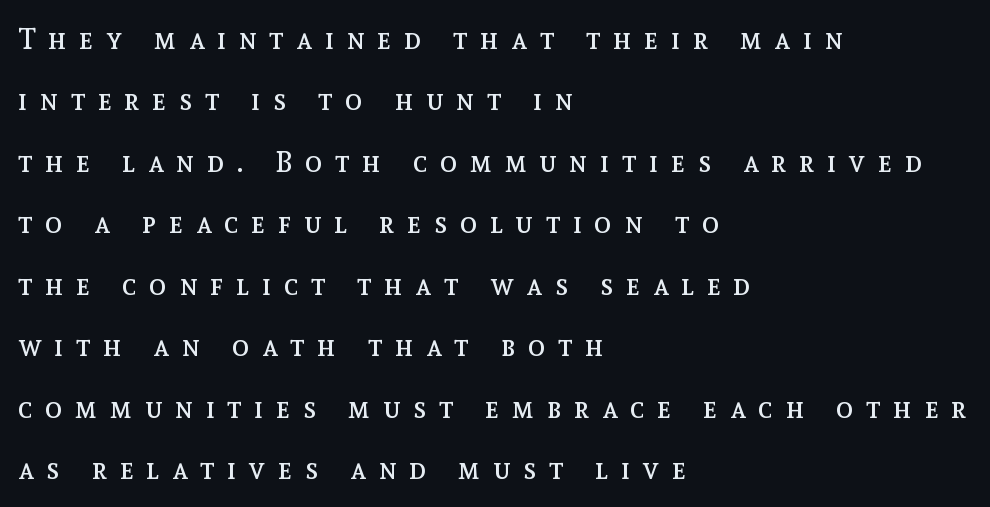
{"italic": "no", "bold": "no", "weight": "regular", "width": "normal", "x_height": "medium", "monospaced": "no", "underline": "no", "align": "left", "line_spacing": "loose", "line_spacing_ratio": 2.12, "letter_spacing": "wide", "letter_spacing_em": 0.44, "glyph_px": 29}
